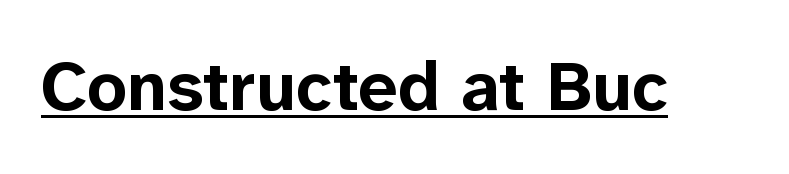
Q: Is the text bold? A: Yes.
Q: Is the text italic (slanted)? A: No, it is upright.
Q: Is the typeface a serif or a sans-serif typeface? A: Sans-serif.
Q: Is the text underlined? A: Yes.
Q: Is the spacing between letters normal or unusually wide? A: Normal.
Q: Width (condensed, normal, or wide)? A: Normal.
Q: Stroke contrast? A: Low.
Q: x-height? A: Medium.
Q: Monospaced? A: No.
